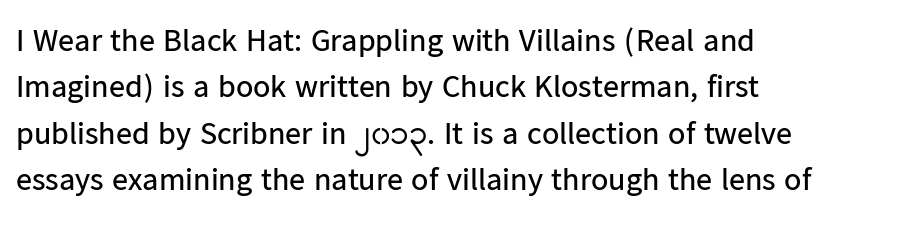
{"serif": "no", "italic": "no", "bold": "no", "weight": "regular", "width": "normal", "stroke_contrast": "low", "x_height": "medium", "monospaced": "no", "underline": "no", "align": "left", "line_spacing": "normal", "line_spacing_ratio": 1.45, "letter_spacing": "normal", "letter_spacing_em": 0.0, "glyph_px": 32}
